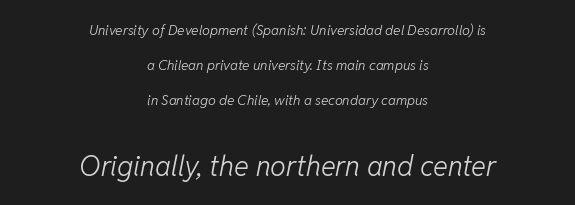
{"italic": "yes", "lean": "right", "slant_degrees": 11, "bold": "no", "weight": "light", "width": "normal", "stroke_contrast": "low", "x_height": "medium", "monospaced": "no", "underline": "no", "align": "center", "line_spacing": "loose", "line_spacing_ratio": 2.49, "letter_spacing": "normal", "letter_spacing_em": 0.0, "larger_block": "second", "size_ratio": 2.0, "glyph_px": 28}
